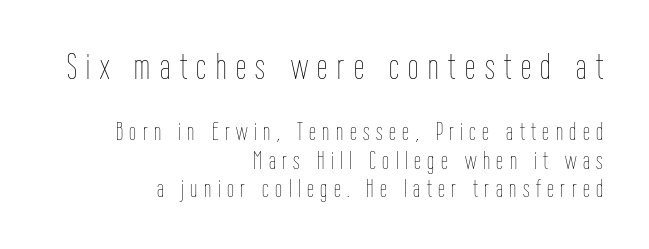
{"italic": "no", "bold": "no", "weight": "thin", "width": "condensed", "stroke_contrast": "low", "x_height": "medium", "monospaced": "no", "underline": "no", "align": "right", "line_spacing": "tight", "line_spacing_ratio": 1.13, "letter_spacing": "wide", "letter_spacing_em": 0.26, "larger_block": "first", "size_ratio": 1.48, "glyph_px": 37}
